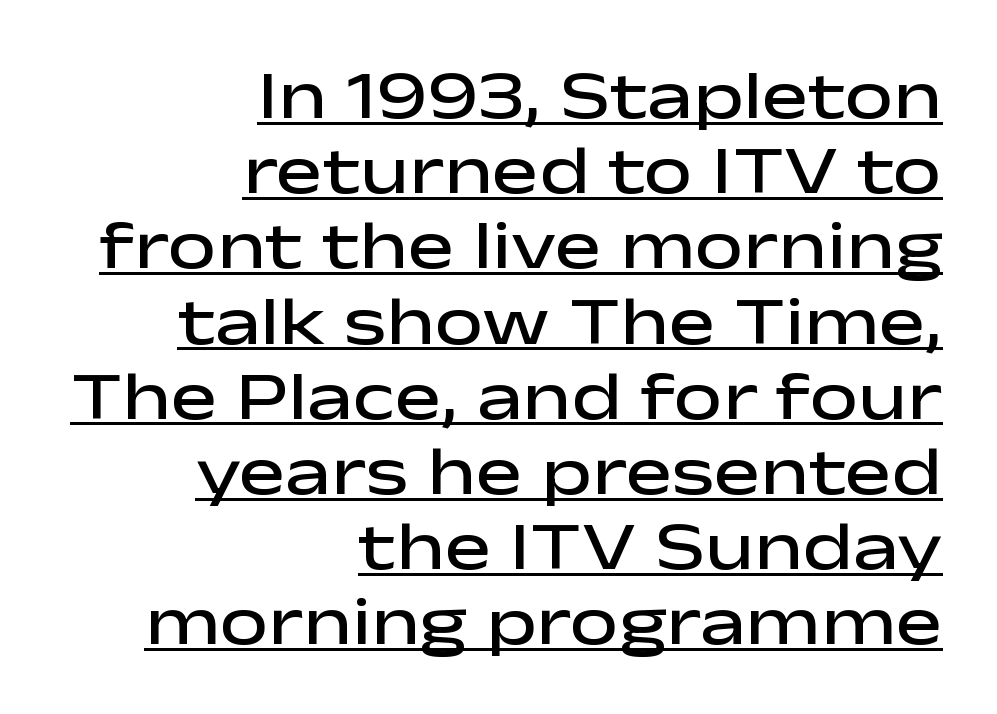
{"serif": "no", "italic": "no", "bold": "semi", "weight": "semibold", "width": "wide", "stroke_contrast": "low", "x_height": "medium", "monospaced": "no", "underline": "yes", "align": "right", "line_spacing": "tight", "line_spacing_ratio": 1.09, "letter_spacing": "normal", "letter_spacing_em": 0.0, "glyph_px": 69}
